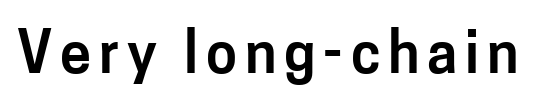
The image shows 56 px sans-serif type, upright; set not underlined; low stroke contrast and a medium x-height.
